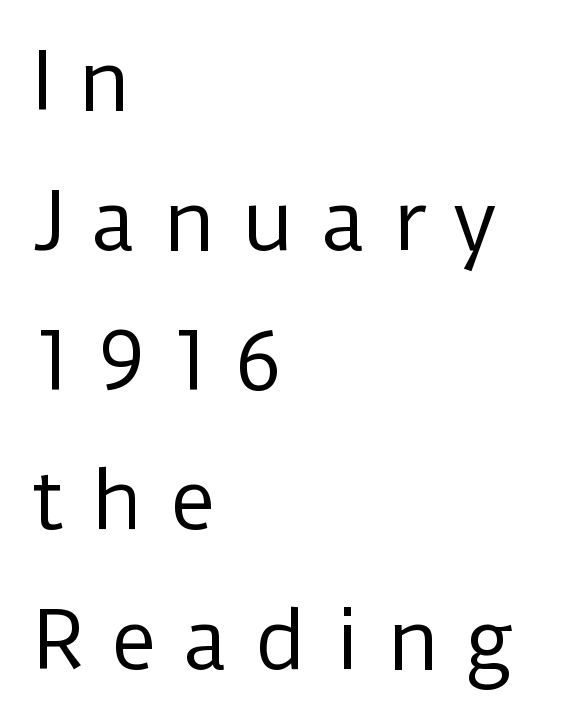
The image shows 79 px regular-weight sans-serif type, upright; set left-aligned, line spacing 1.77x, unusually wide letter spacing (+0.33 em), not underlined; low stroke contrast and a medium x-height.
